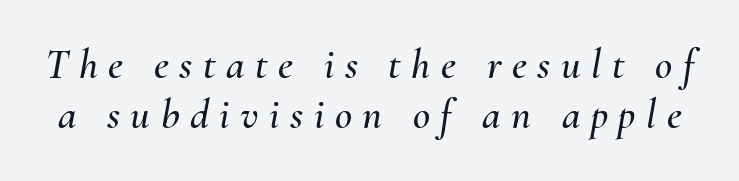
The passage shown is typed in a proportional face where columns would drift. Words float on clear page, feet unadorned. Slant detected: the letters are inclined. The face used here is rendered with a markedly widened letterfit.
